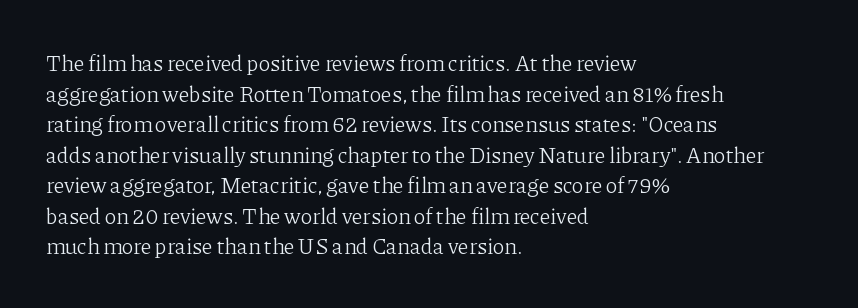
The image shows 22 px text type, upright; set left-aligned, normal line spacing (1.39x), normal letter spacing, not underlined.
